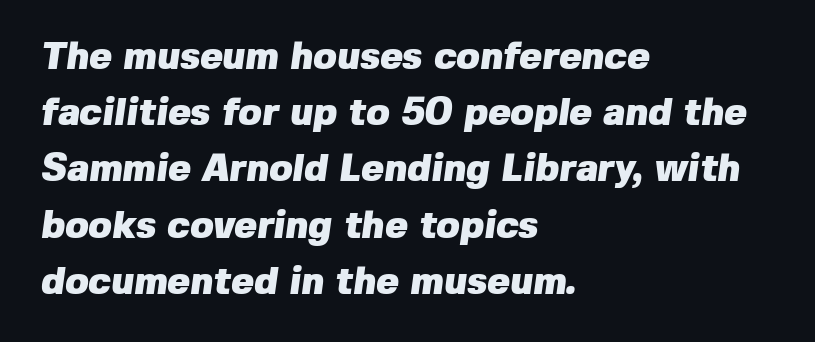
Q: Is the text bold? A: Yes.
Q: Is the typeface a serif or a sans-serif typeface? A: Sans-serif.
Q: Is the text underlined? A: No.
Q: How is the paragraph aligned? A: Left-aligned.
Q: Is the spacing between letters normal or unusually wide? A: Normal.
Q: Is the spacing between lines tight, normal or loose? A: Normal.
Q: Width (condensed, normal, or wide)? A: Normal.
Q: Stroke contrast? A: Low.
Q: x-height? A: Medium.
Q: Monospaced? A: No.
